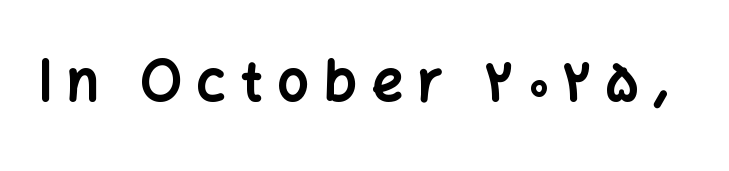
Loose tracking; the words dissolve into strings of separated letters. Honestly, there is no underline to notice here at all. Character widths vary here, with narrow letters taking less room than wide ones. Heavy-handed strokes throughout: this text is bold.
